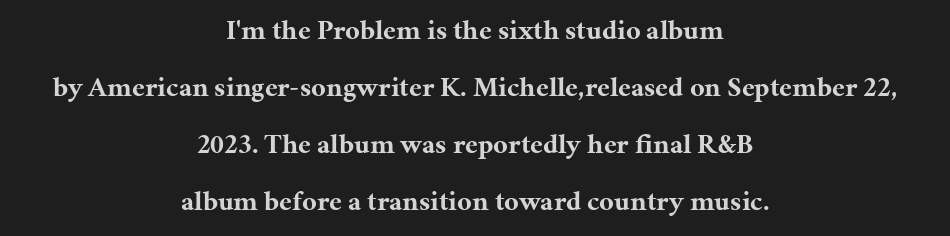
Q: Is the text bold? A: Yes.
Q: Is the text italic (slanted)? A: No, it is upright.
Q: Is the typeface a serif or a sans-serif typeface? A: Serif.
Q: Is the text underlined? A: No.
Q: How is the paragraph aligned? A: Centered.
Q: Is the spacing between letters normal or unusually wide? A: Normal.
Q: Is the spacing between lines tight, normal or loose? A: Loose.
Q: Width (condensed, normal, or wide)? A: Normal.
Q: Stroke contrast? A: Medium.
Q: x-height? A: Medium.
Q: Monospaced? A: No.
